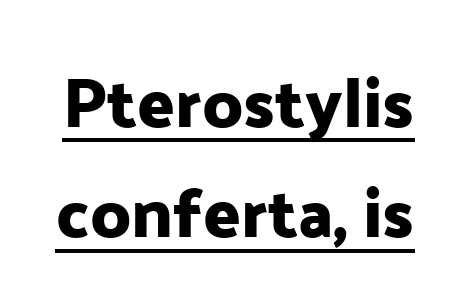
{"serif": "no", "italic": "no", "width": "normal", "stroke_contrast": "low", "x_height": "medium", "monospaced": "no", "underline": "yes", "line_spacing": "normal", "line_spacing_ratio": 1.6, "letter_spacing": "normal", "letter_spacing_em": 0.0, "glyph_px": 69}
